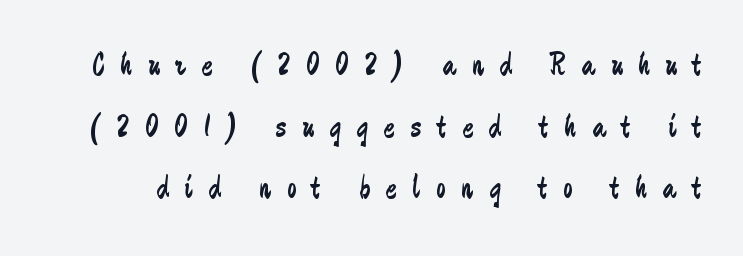
{"serif": "no", "bold": "no", "weight": "regular", "width": "condensed", "stroke_contrast": "low", "x_height": "small", "monospaced": "no", "underline": "no", "line_spacing_ratio": 1.87, "letter_spacing": "wide", "letter_spacing_em": 0.48, "glyph_px": 33}
